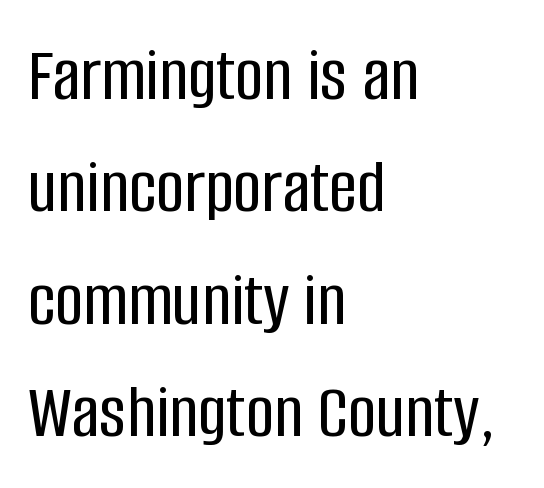
{"serif": "no", "italic": "no", "width": "condensed", "stroke_contrast": "low", "x_height": "large", "monospaced": "no", "underline": "no", "align": "left", "line_spacing": "normal", "line_spacing_ratio": 1.44, "letter_spacing": "normal", "letter_spacing_em": 0.0, "glyph_px": 78}
